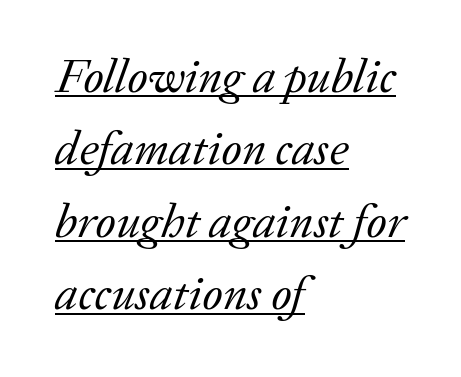
Horizontal bands of white between lines are of average thickness. Compared with typical body copy, the letter spacing here is the same. If you drew a line through each stem, it would be angled. The letters look calm and open, with moderate or lighter stems. These lines are composed in type with serifs.
